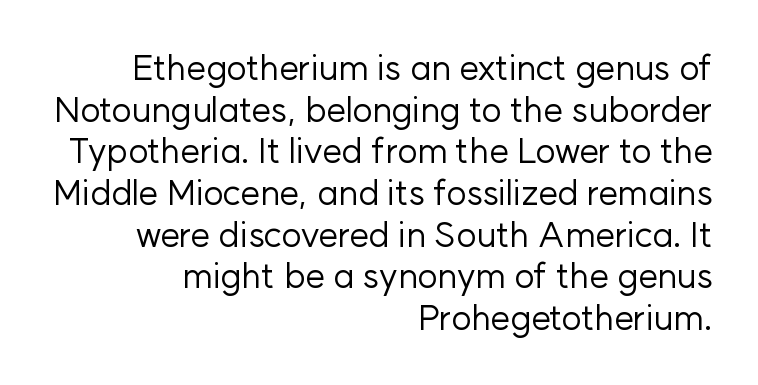
{"serif": "no", "italic": "no", "bold": "no", "weight": "regular", "width": "normal", "stroke_contrast": "low", "x_height": "medium", "monospaced": "no", "underline": "no", "align": "right", "line_spacing_ratio": 1.19, "letter_spacing": "normal", "letter_spacing_em": 0.0, "glyph_px": 35}
